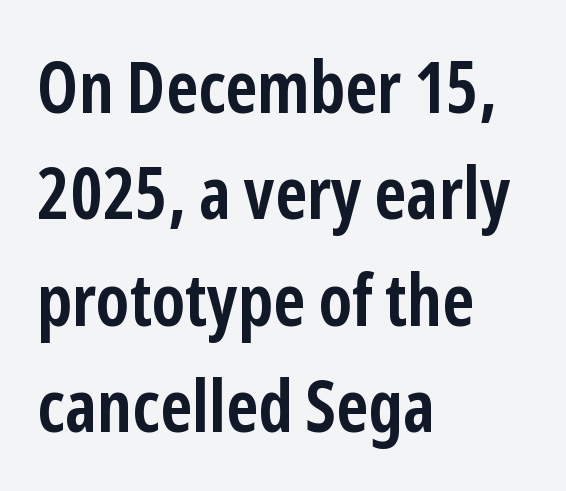
The letters advance in unequal steps, a hallmark of proportional type. A dark, heavy texture on the line: the type is bold. Lines of text with bare space underneath. The line texture is even and compact thanks to regular tracking. Type style note: lacks serifs. A roman cut, with each character standing at attention.
